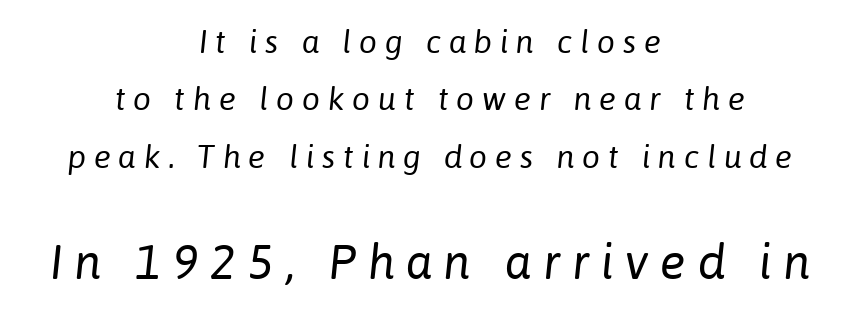
The typesetting does not lean heavy: it is not bold. Descenders are the only things crossing below the line. How are the letters spaced? Widely, with obvious added tracking. Layout note: lines centered.
